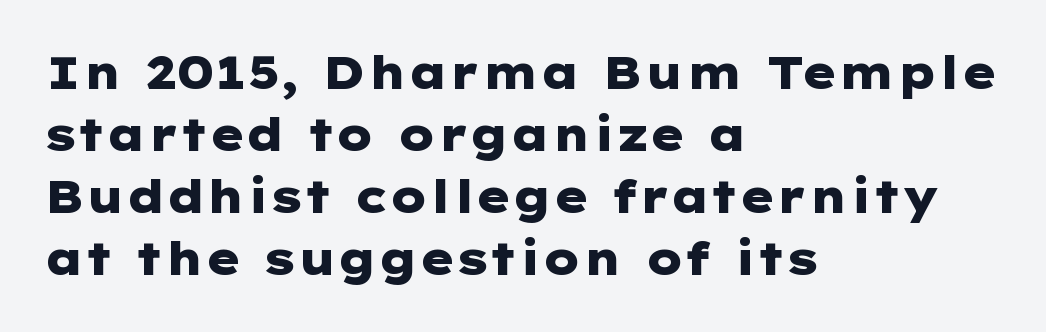
{"serif": "no", "italic": "no", "bold": "yes", "weight": "heavy", "width": "wide", "stroke_contrast": "low", "x_height": "medium", "underline": "no", "align": "left", "line_spacing": "normal", "line_spacing_ratio": 1.38, "letter_spacing": "normal", "letter_spacing_em": 0.0, "glyph_px": 45}
